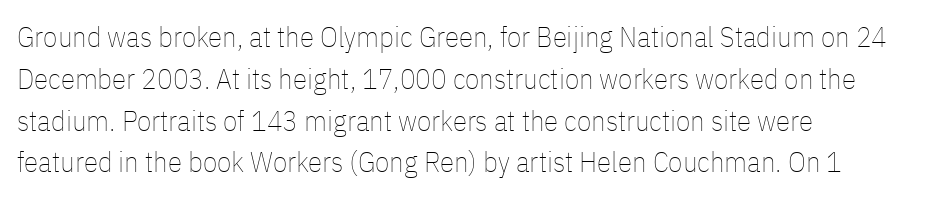
The image shows 29 px thin, condensed type, upright; set left-aligned, normal line spacing (1.44x), normal letter spacing, not underlined; low stroke contrast and a medium x-height.
